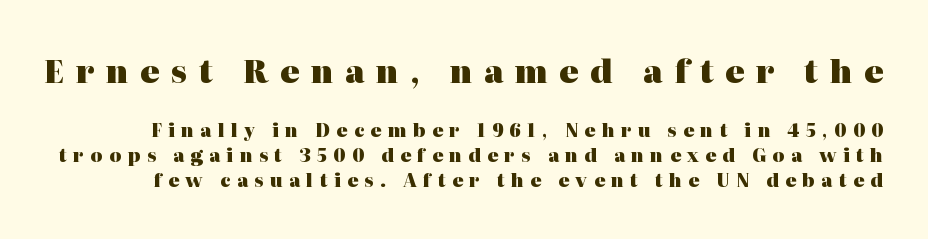
Caption: bold face, heavy strokes. The text was rendered using a seriffed face with decorative stroke endings. Each word looks stretched out because of the extra space between its letters. Notice how the stems are strictly vertical — no italics here. Do the characters align in a grid? No, the font is proportional.
